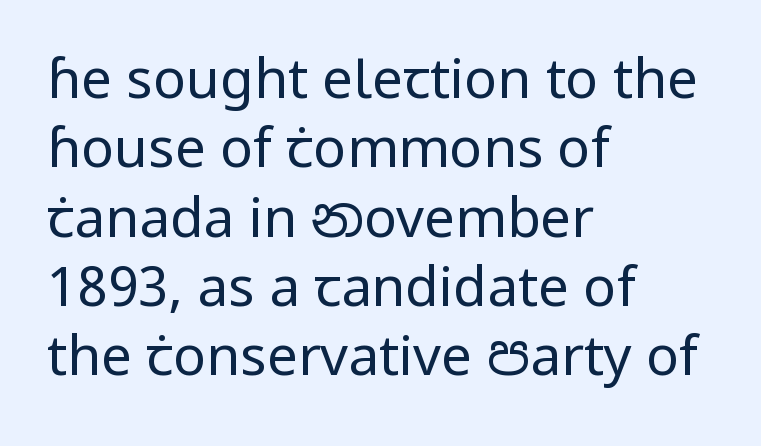
The image shows 55 px regular-weight sans-serif type, upright; set left-aligned, normal line spacing (1.26x), normal letter spacing, not underlined; low stroke contrast and a medium x-height.
